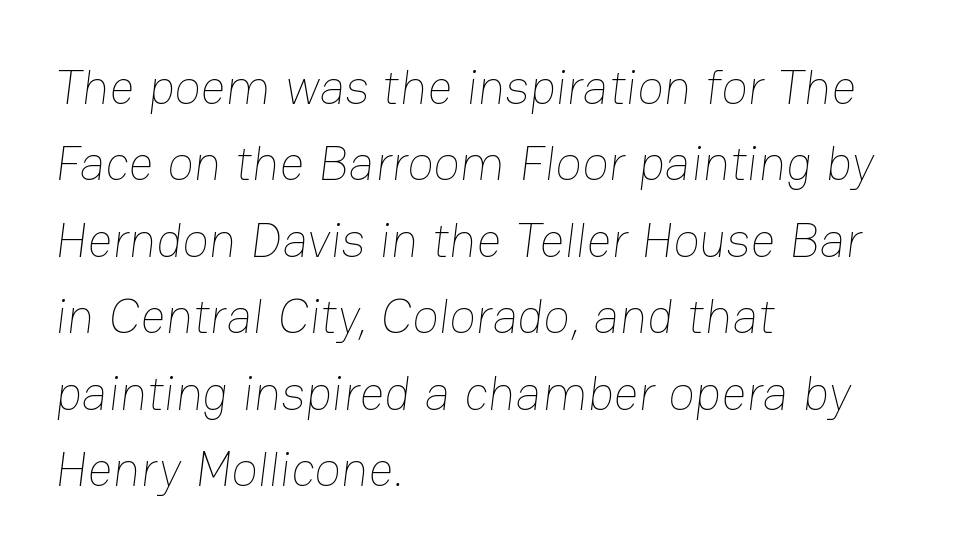
Q: Is the text bold? A: No.
Q: Is the text underlined? A: No.
Q: How is the paragraph aligned? A: Left-aligned.
Q: Is the spacing between letters normal or unusually wide? A: Normal.
Q: Is the spacing between lines tight, normal or loose? A: Normal.
Q: Width (condensed, normal, or wide)? A: Normal.
Q: Stroke contrast? A: Low.
Q: x-height? A: Medium.
Q: Monospaced? A: No.
